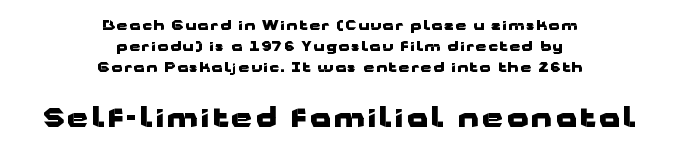
This rendering features lettering with no underline. Pretty heavy lettering here — definitely bold. In terms of leading, this rendering sits right in the middle. The axis of the letterforms is exactly vertical. The compositor balanced each line on the midline. This layout puts the modest block above and the oversized block below.
